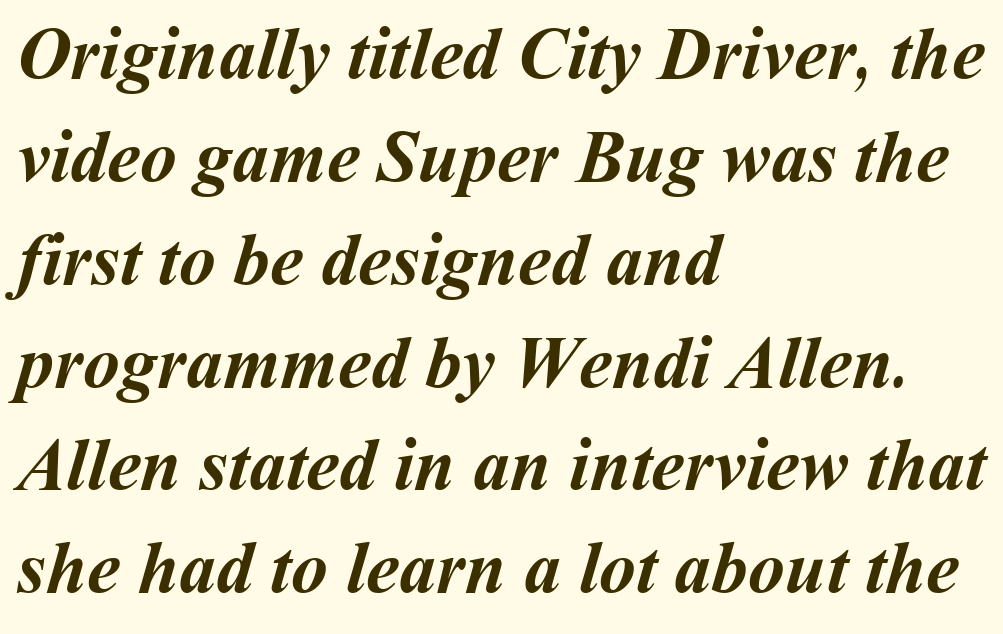
{"bold": "yes", "weight": "semibold", "width": "normal", "stroke_contrast": "medium", "x_height": "medium", "monospaced": "no", "underline": "no", "align": "left", "line_spacing": "normal", "line_spacing_ratio": 1.39, "letter_spacing": "normal", "letter_spacing_em": 0.0, "glyph_px": 74}
